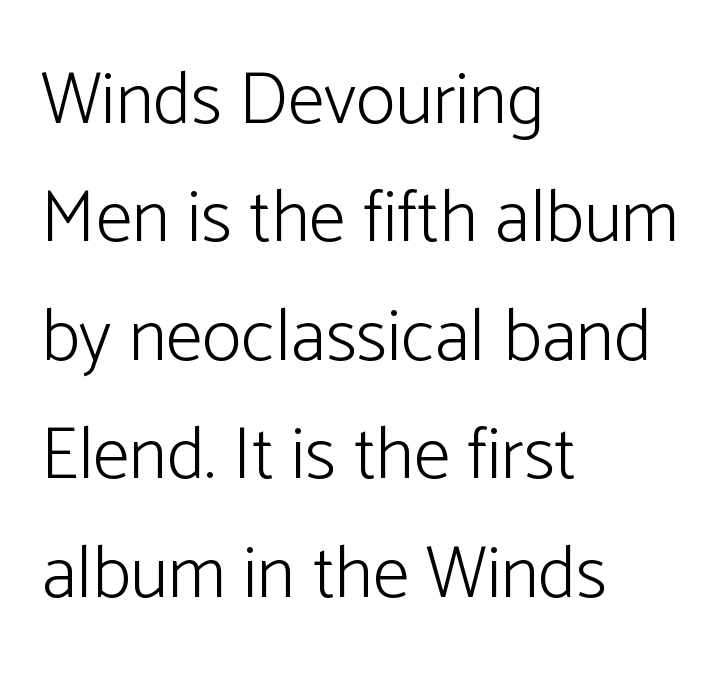
{"serif": "no", "italic": "no", "bold": "no", "weight": "light", "width": "normal", "stroke_contrast": "low", "x_height": "medium", "monospaced": "no", "underline": "no", "align": "left", "line_spacing": "normal", "line_spacing_ratio": 1.6, "letter_spacing": "normal", "letter_spacing_em": 0.0, "glyph_px": 74}
